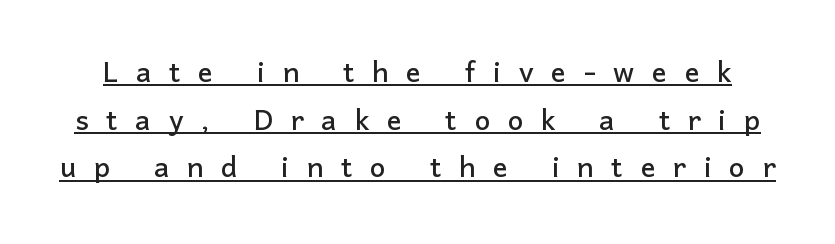
The image shows 37 px sans-serif type, upright; set normal line spacing (1.29x), unusually wide letter spacing (+0.48 em), underlined; low stroke contrast and a medium x-height.
